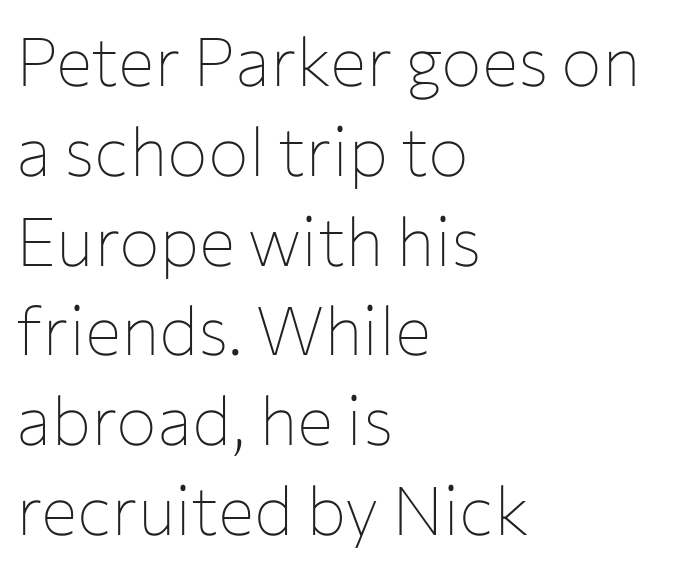
No heavy texture on the line: the type isn't bold. No italicization has been applied; the sample stays upright. In terms of letterspacing, this is plain default setting. Is this a fixed-width face? No — the glyphs have proportional, varying widths. Grotesque or geometric, the face here clearly has no serifs. Lines of text with bare space underneath.
